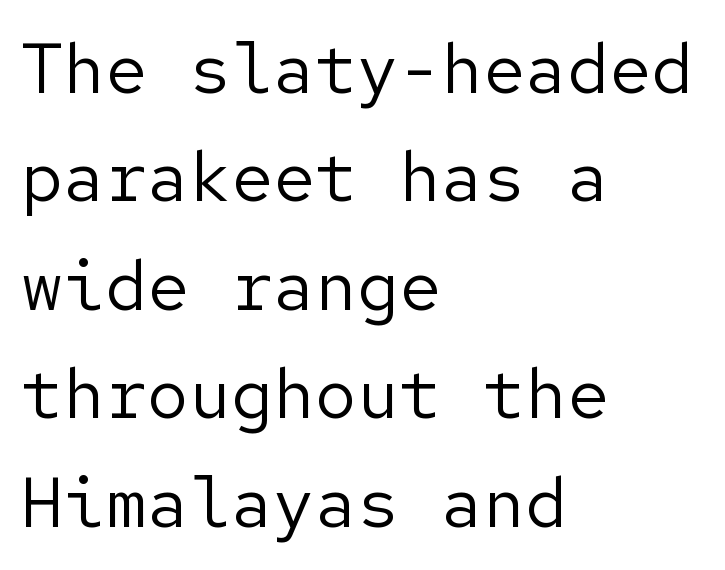
{"serif": "no", "italic": "no", "bold": "no", "weight": "regular", "width": "normal", "stroke_contrast": "low", "x_height": "medium", "underline": "no", "align": "left", "line_spacing": "normal", "line_spacing_ratio": 1.55, "letter_spacing": "normal", "letter_spacing_em": 0.0, "glyph_px": 70}
